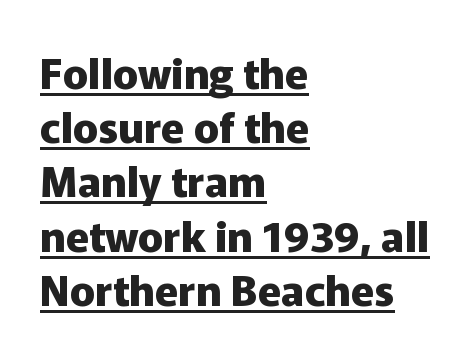
{"serif": "no", "italic": "no", "bold": "yes", "weight": "heavy", "width": "normal", "stroke_contrast": "low", "x_height": "medium", "monospaced": "no", "underline": "yes", "align": "left", "line_spacing": "normal", "line_spacing_ratio": 1.29, "letter_spacing": "normal", "letter_spacing_em": 0.0, "glyph_px": 42}
